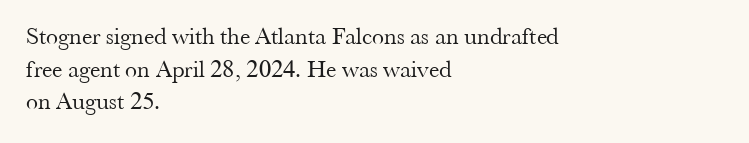
{"italic": "no", "bold": "no", "underline": "no", "align": "left", "line_spacing": "normal", "line_spacing_ratio": 1.36, "letter_spacing": "normal", "letter_spacing_em": 0.0, "glyph_px": 24}
